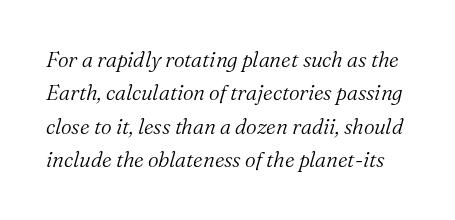
Q: Is the text bold? A: No.
Q: Is the text italic (slanted)? A: Yes, it leans right by about 16 degrees.
Q: Is the text underlined? A: No.
Q: Is the spacing between letters normal or unusually wide? A: Normal.
Q: Is the spacing between lines tight, normal or loose? A: Normal.
